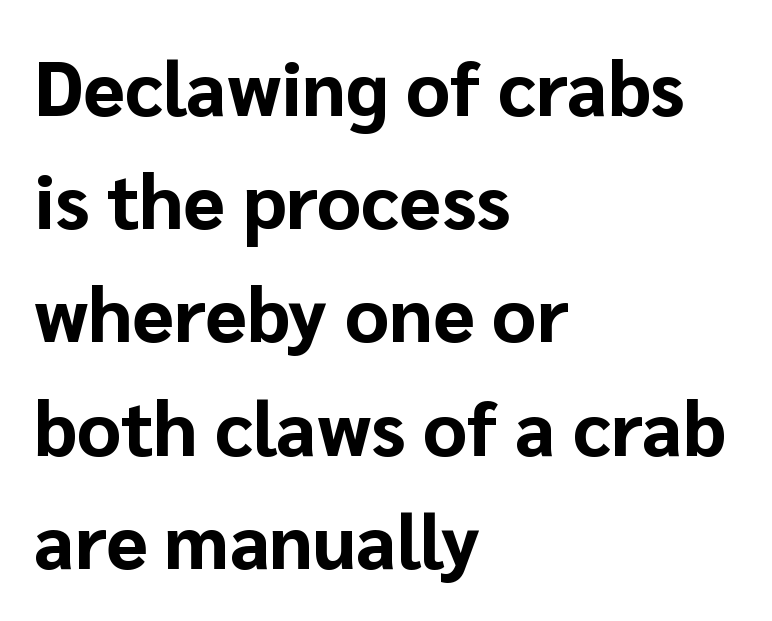
Q: Is the text bold? A: Yes.
Q: Is the text italic (slanted)? A: No, it is upright.
Q: Is the typeface a serif or a sans-serif typeface? A: Sans-serif.
Q: Is the text underlined? A: No.
Q: How is the paragraph aligned? A: Left-aligned.
Q: Is the spacing between letters normal or unusually wide? A: Normal.
Q: Is the spacing between lines tight, normal or loose? A: Normal.
Q: Width (condensed, normal, or wide)? A: Normal.
Q: Stroke contrast? A: Low.
Q: x-height? A: Medium.
Q: Monospaced? A: No.
